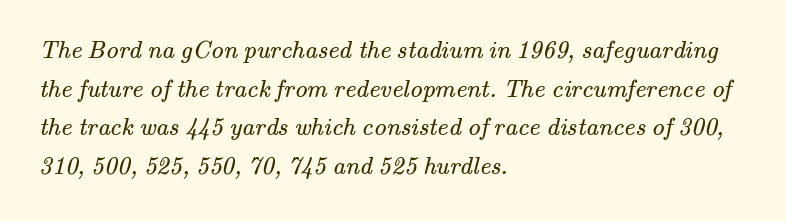
Q: Is the text bold? A: No.
Q: Is the text underlined? A: No.
Q: How is the paragraph aligned? A: Left-aligned.
Q: Is the spacing between letters normal or unusually wide? A: Normal.
Q: Is the spacing between lines tight, normal or loose? A: Normal.
